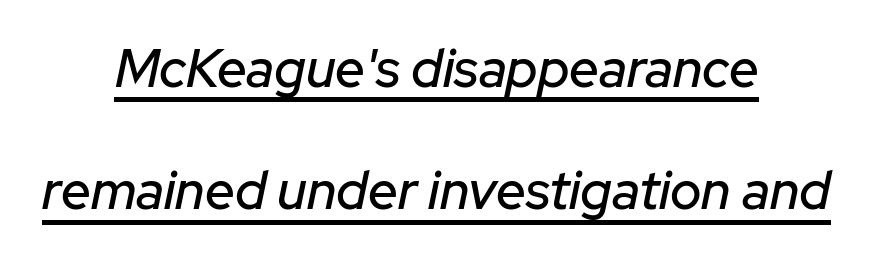
Q: Is the text italic (slanted)? A: Yes, it leans right by about 12 degrees.
Q: Is the text underlined? A: Yes.
Q: How is the paragraph aligned? A: Centered.
Q: Is the spacing between letters normal or unusually wide? A: Normal.
Q: Is the spacing between lines tight, normal or loose? A: Loose.
Q: Width (condensed, normal, or wide)? A: Normal.
Q: Stroke contrast? A: Low.
Q: x-height? A: Medium.
Q: Monospaced? A: No.
